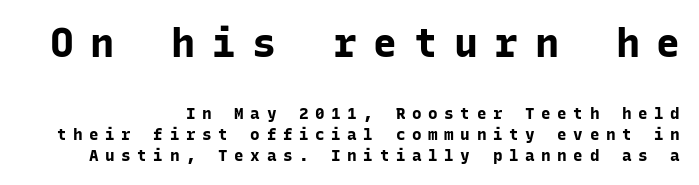
{"serif": "no", "italic": "no", "bold": "yes", "weight": "bold", "width": "normal", "stroke_contrast": "low", "x_height": "medium", "monospaced": "yes", "underline": "no", "align": "right", "line_spacing": "normal", "line_spacing_ratio": 1.31, "letter_spacing": "wide", "letter_spacing_em": 0.41, "larger_block": "first", "size_ratio": 2.5, "glyph_px": 40}
